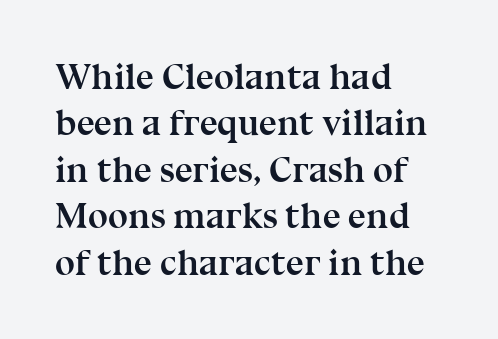
Q: Is the text bold? A: Yes.
Q: Is the text italic (slanted)? A: No, it is upright.
Q: Is the typeface a serif or a sans-serif typeface? A: Serif.
Q: Is the text underlined? A: No.
Q: How is the paragraph aligned? A: Left-aligned.
Q: Is the spacing between letters normal or unusually wide? A: Normal.
Q: Is the spacing between lines tight, normal or loose? A: Normal.
Q: Width (condensed, normal, or wide)? A: Normal.
Q: Stroke contrast? A: Medium.
Q: x-height? A: Medium.
Q: Monospaced? A: No.
